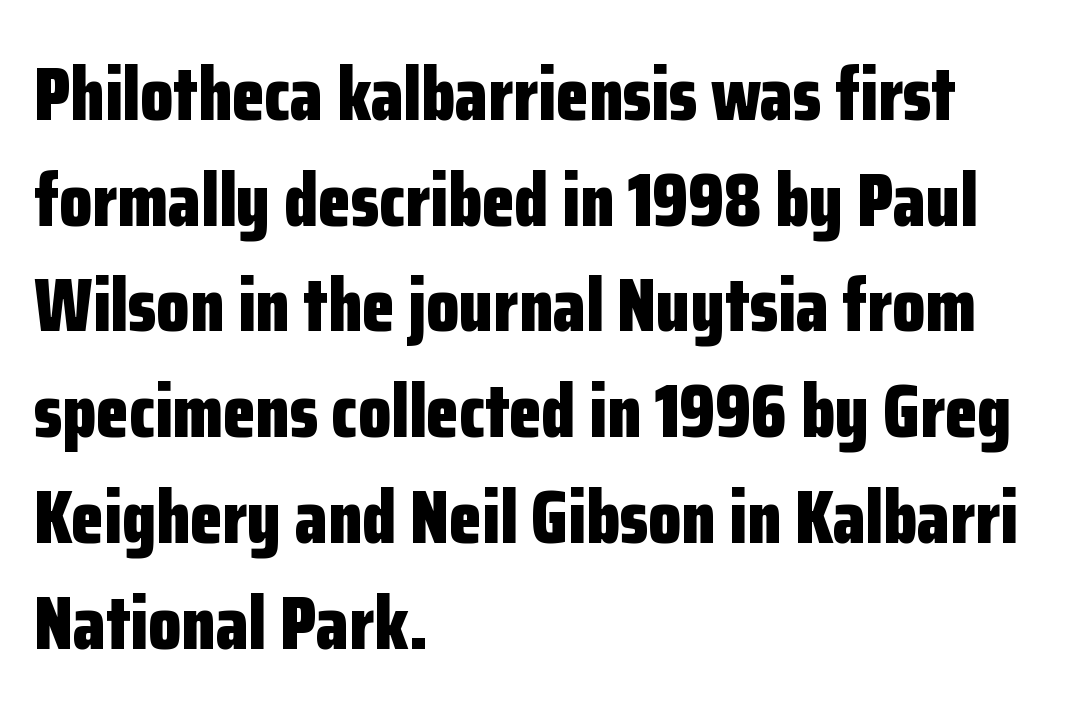
You could call the tracking neutral — neither tight nor loose. Ordinary non-slanted type is in use. Nobody drew a line under any word here. Each letter keeps its own natural width here, so spacing adapts to shape.
